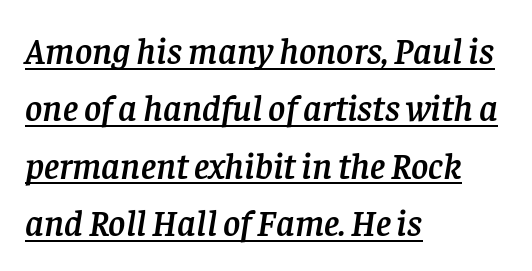
If you drew a ruler down the left edge, every line would touch it. The letters are slanted; this is an italic face. Each letter's strokes conclude with small projecting serifs. Short note: letters normally spaced.
